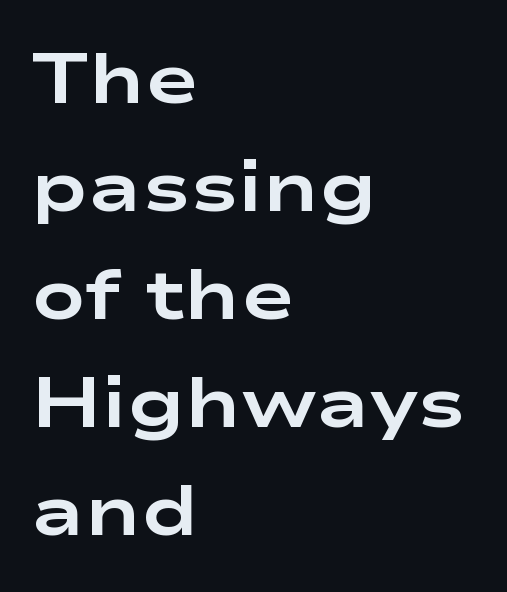
{"serif": "no", "italic": "no", "bold": "yes", "weight": "bold", "width": "wide", "stroke_contrast": "low", "x_height": "medium", "monospaced": "no", "underline": "no", "align": "left", "line_spacing": "normal", "line_spacing_ratio": 1.52, "letter_spacing": "normal", "letter_spacing_em": 0.0, "glyph_px": 71}
